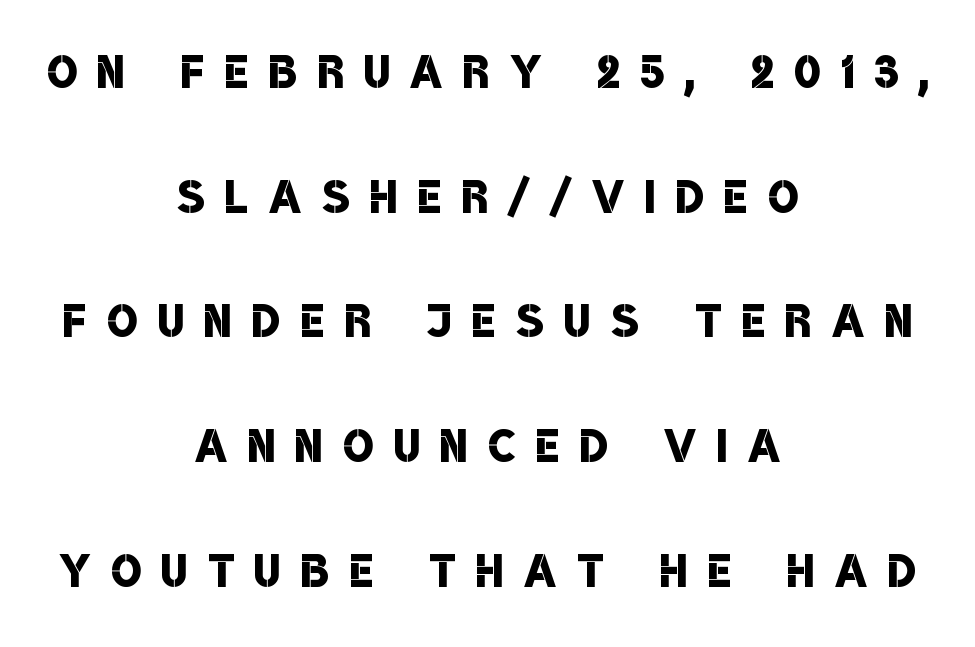
The image shows 63 px semibold, condensed sans-serif type; set centered, loose line spacing (1.98x), unusually wide letter spacing (+0.33 em), not underlined; low stroke contrast and a large x-height.
